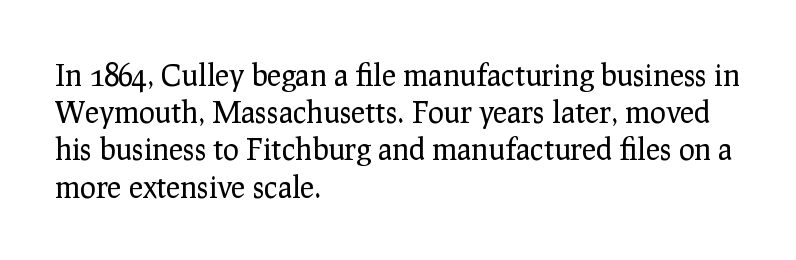
Q: Is the text bold? A: No.
Q: Is the text italic (slanted)? A: No, it is upright.
Q: Is the typeface a serif or a sans-serif typeface? A: Serif.
Q: Is the text underlined? A: No.
Q: How is the paragraph aligned? A: Left-aligned.
Q: Is the spacing between letters normal or unusually wide? A: Normal.
Q: Width (condensed, normal, or wide)? A: Normal.
Q: Stroke contrast? A: Low.
Q: x-height? A: Medium.
Q: Monospaced? A: No.
